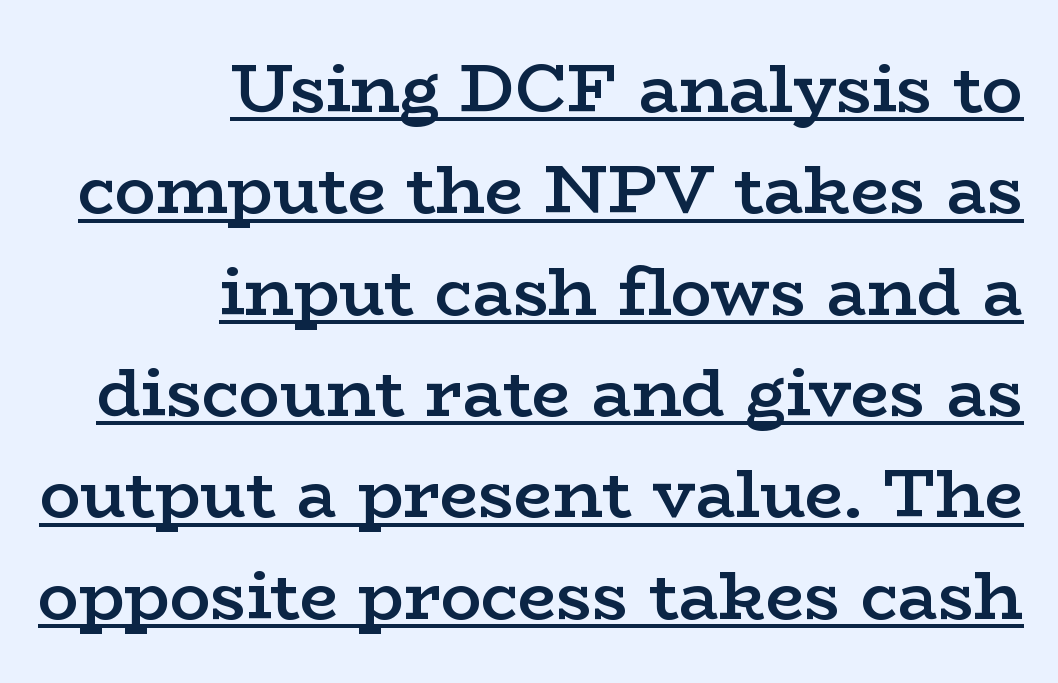
Q: Is the text bold? A: Semi-bold.
Q: Is the text italic (slanted)? A: No, it is upright.
Q: Is the typeface a serif or a sans-serif typeface? A: Serif.
Q: Is the text underlined? A: Yes.
Q: How is the paragraph aligned? A: Right-aligned.
Q: Is the spacing between letters normal or unusually wide? A: Normal.
Q: Is the spacing between lines tight, normal or loose? A: Normal.
Q: Width (condensed, normal, or wide)? A: Wide.
Q: Stroke contrast? A: Low.
Q: x-height? A: Medium.
Q: Monospaced? A: No.
